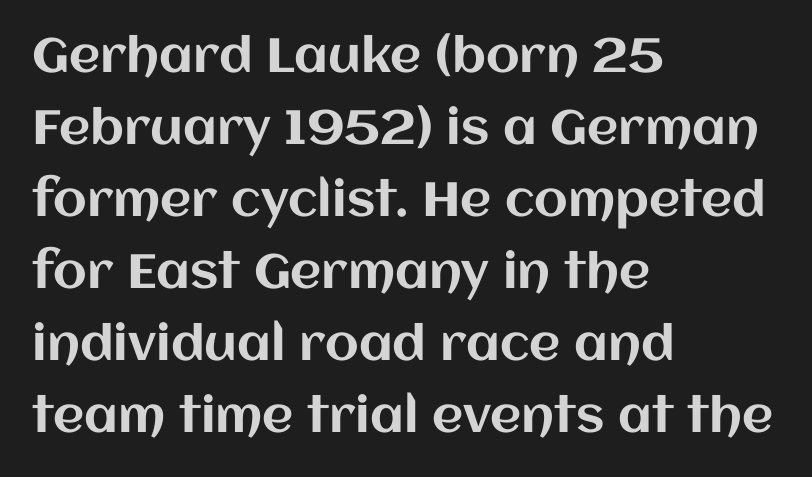
Think of a printed novel: that variable character pitch is what you see here. Successive baselines arrive at the customary interval. Check under the words: just untouched page. Teacher's note: observe the even left margin — that is flush-left alignment.
